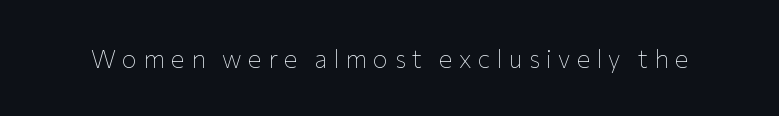
The cut favours lightness, reaching ordinary text weight at its darkest. A bare baseline throughout the passage. Tall strokes in this sample are plumb rather than angled. The tracking reads as deliberately expanded to a designer's eye.
